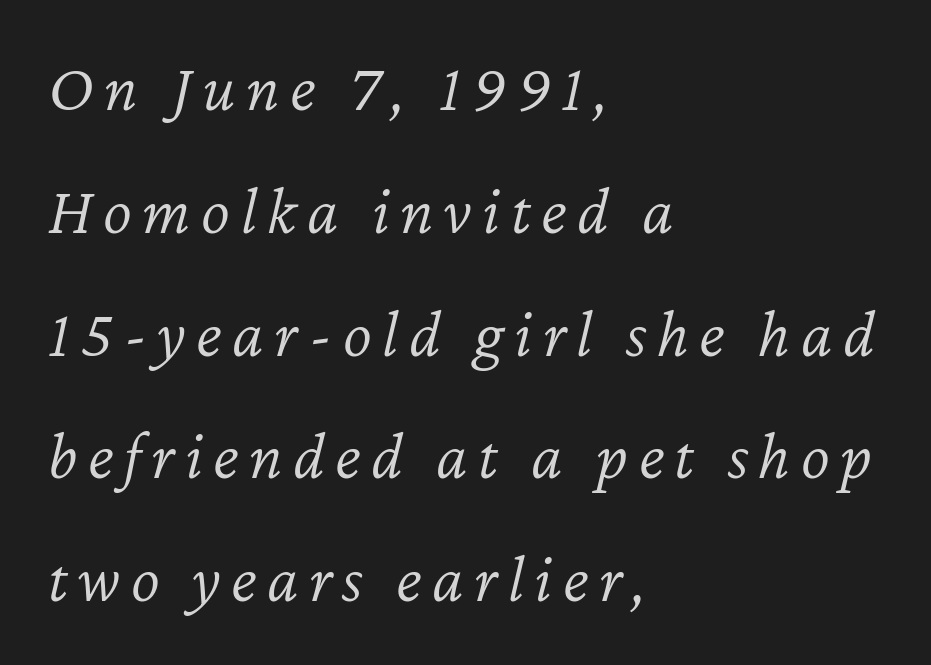
The image shows 69 px light type, italic (leaning right); set left-aligned, line spacing 1.78x, not underlined; low stroke contrast and a medium x-height.
